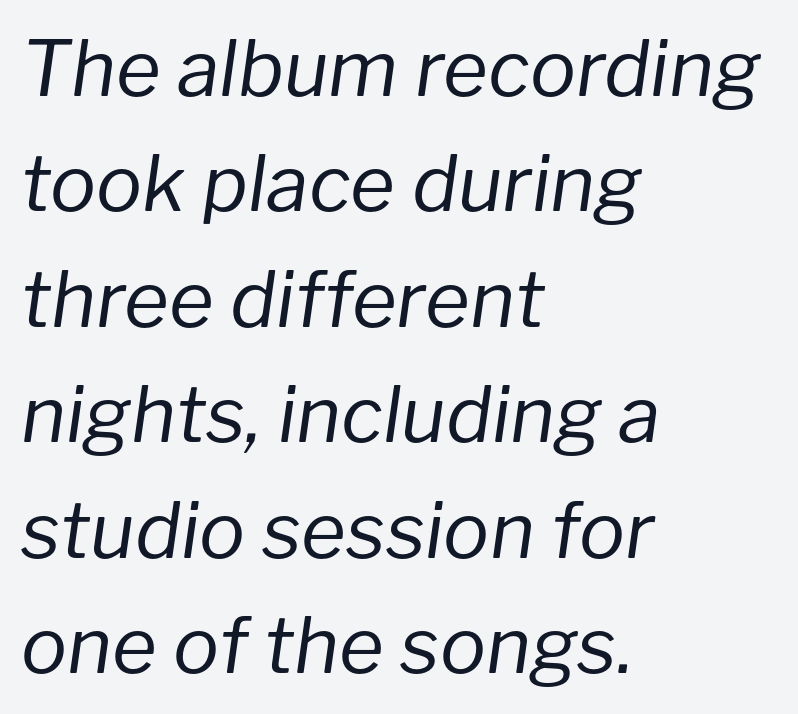
The image shows 77 px regular-weight type, italic (leaning right); set left-aligned, normal line spacing (1.5x), normal letter spacing, not underlined; low stroke contrast and a medium x-height.
